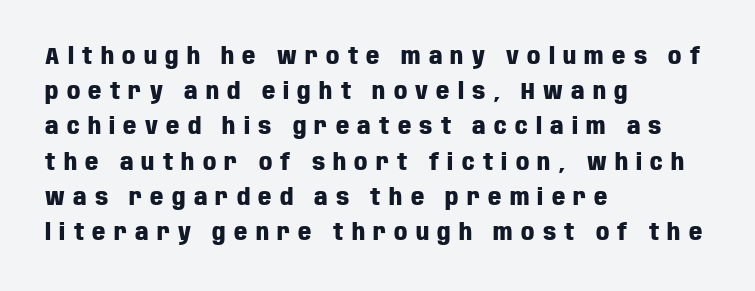
{"italic": "no", "bold": "yes", "underline": "no", "align": "left", "line_spacing": "normal", "line_spacing_ratio": 1.53, "letter_spacing": "wide", "letter_spacing_em": 0.36, "glyph_px": 23}
